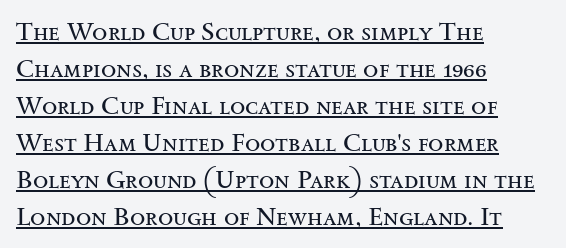
Q: Is the text bold? A: No.
Q: Is the text italic (slanted)? A: No, it is upright.
Q: Is the text underlined? A: Yes.
Q: How is the paragraph aligned? A: Left-aligned.
Q: Is the spacing between letters normal or unusually wide? A: Normal.
Q: Is the spacing between lines tight, normal or loose? A: Normal.
